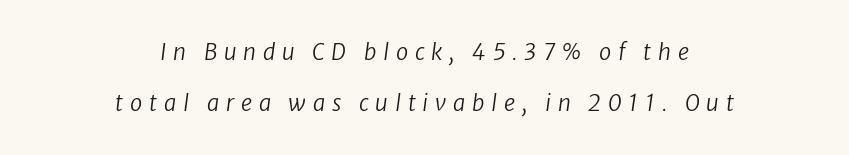
{"italic": "yes", "lean": "right", "slant_degrees": 8, "bold": "no", "underline": "no", "align": "center", "line_spacing": "loose", "line_spacing_ratio": 2.3, "letter_spacing": "wide", "letter_spacing_em": 0.31, "glyph_px": 22}
